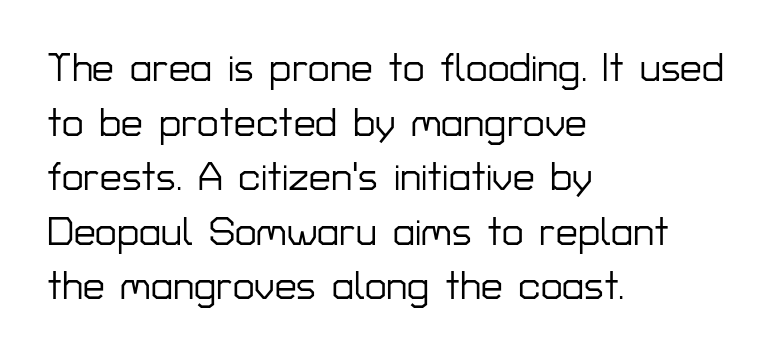
{"serif": "no", "italic": "no", "width": "normal", "stroke_contrast": "low", "x_height": "medium", "monospaced": "no", "underline": "no", "align": "left", "line_spacing": "normal", "line_spacing_ratio": 1.4, "letter_spacing": "normal", "letter_spacing_em": 0.0, "glyph_px": 39}
